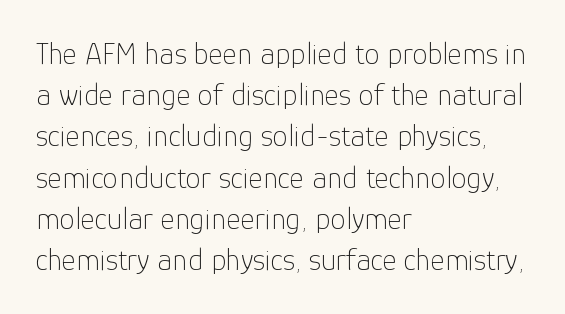
{"serif": "no", "italic": "no", "bold": "no", "weight": "thin", "width": "normal", "stroke_contrast": "low", "x_height": "medium", "monospaced": "no", "underline": "no", "align": "left", "line_spacing": "normal", "line_spacing_ratio": 1.33, "letter_spacing": "normal", "letter_spacing_em": 0.0, "glyph_px": 31}
